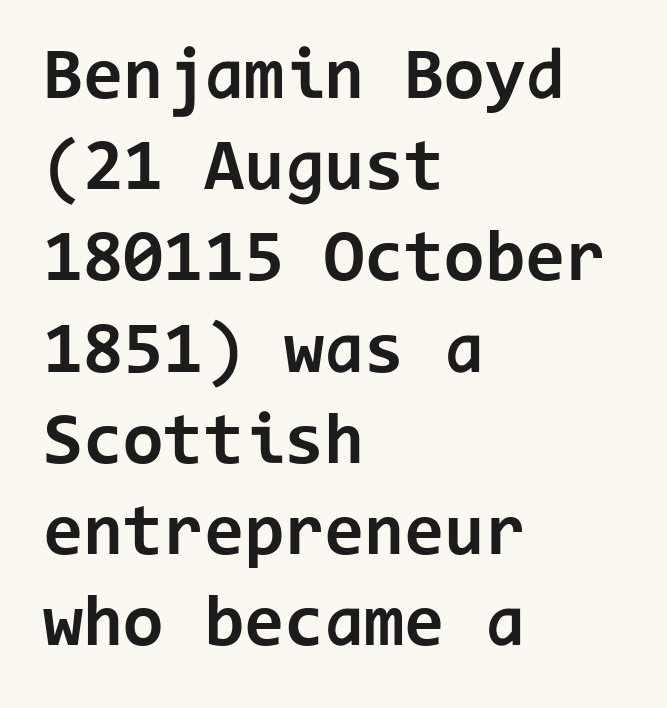
The image shows 73 px bold sans-serif type, upright, monospaced; set left-aligned, normal line spacing (1.25x), normal letter spacing, not underlined; low stroke contrast and a medium x-height.
